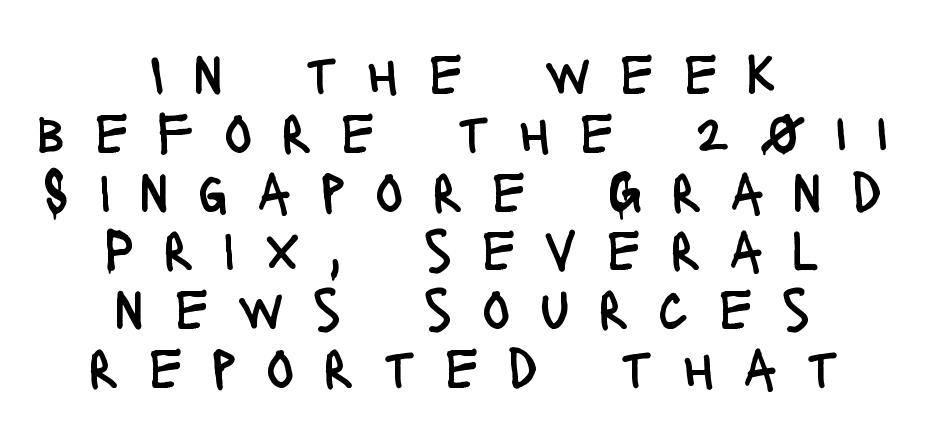
Q: Is the text bold? A: No.
Q: Is the text italic (slanted)? A: No, it is upright.
Q: Is the typeface a serif or a sans-serif typeface? A: Sans-serif.
Q: Is the text underlined? A: No.
Q: How is the paragraph aligned? A: Centered.
Q: Is the spacing between letters normal or unusually wide? A: Unusually wide.
Q: Is the spacing between lines tight, normal or loose? A: Tight.
Q: Width (condensed, normal, or wide)? A: Condensed.
Q: Stroke contrast? A: Low.
Q: x-height? A: Large.
Q: Monospaced? A: No.
